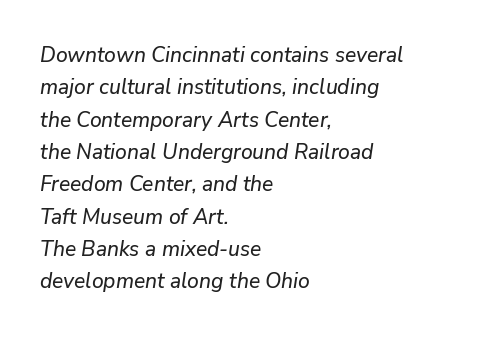
Q: Is the text italic (slanted)? A: Yes, it leans right by about 9 degrees.
Q: Is the text underlined? A: No.
Q: How is the paragraph aligned? A: Left-aligned.
Q: Is the spacing between letters normal or unusually wide? A: Normal.
Q: Is the spacing between lines tight, normal or loose? A: Normal.
